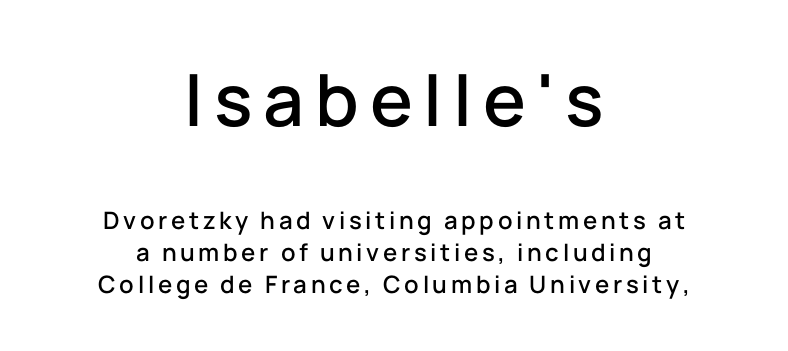
Q: Is the text italic (slanted)? A: No, it is upright.
Q: Is the typeface a serif or a sans-serif typeface? A: Sans-serif.
Q: Is the text underlined? A: No.
Q: How is the paragraph aligned? A: Centered.
Q: Is the spacing between lines tight, normal or loose? A: Normal.
Q: Which block of text is set in a larger size, the first (top) or the second (bottom)? A: The first (top) one.
Q: Width (condensed, normal, or wide)? A: Normal.
Q: Stroke contrast? A: Low.
Q: x-height? A: Medium.
Q: Monospaced? A: No.
